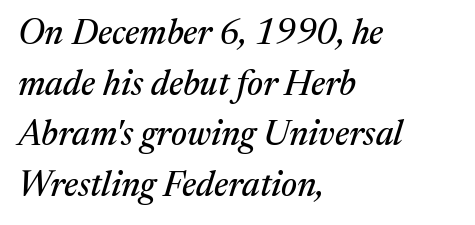
{"serif": "yes", "italic": "yes", "lean": "right", "slant_degrees": 17, "width": "normal", "stroke_contrast": "medium", "x_height": "medium", "monospaced": "no", "underline": "no", "align": "left", "line_spacing": "normal", "line_spacing_ratio": 1.45, "letter_spacing": "normal", "letter_spacing_em": 0.0, "glyph_px": 35}
